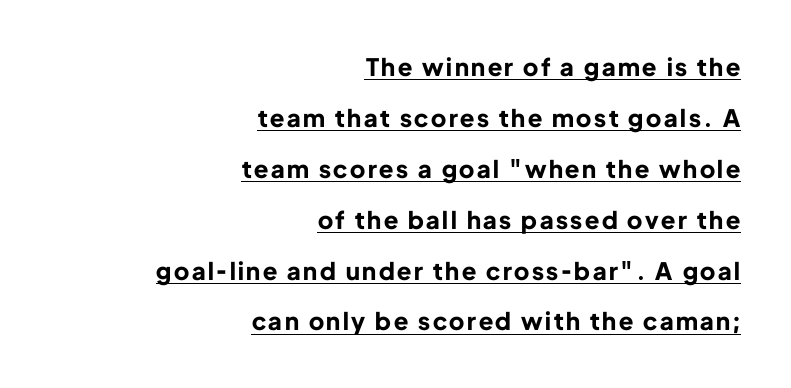
Q: Is the text bold? A: Yes.
Q: Is the text italic (slanted)? A: No, it is upright.
Q: Is the text underlined? A: Yes.
Q: How is the paragraph aligned? A: Right-aligned.
Q: Is the spacing between lines tight, normal or loose? A: Loose.
